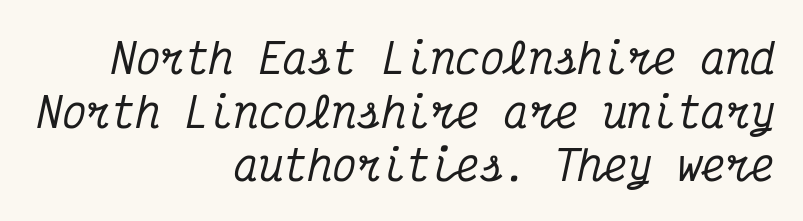
The image shows 41 px condensed serif type, italic (leaning right), monospaced; set right-aligned, normal line spacing (1.31x), normal letter spacing, not underlined; medium stroke contrast and a medium x-height.
